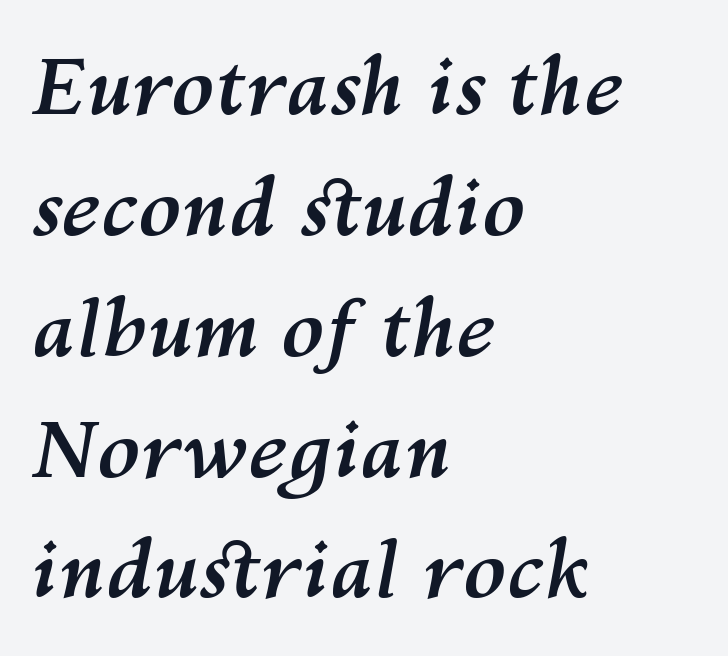
The image shows 79 px semibold type, italic (leaning right); set left-aligned, normal line spacing (1.53x), normal letter spacing, not underlined; medium stroke contrast and a medium x-height.
